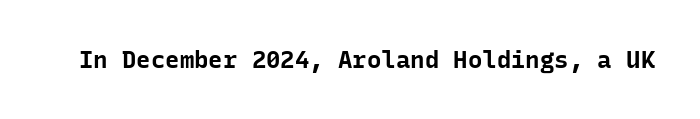
What stands out about the letter spacing? Nothing — it is the standard amount. Upright lettering throughout. Bold? Absolutely — the strokes are thick and heavy. The glyphs are unaccompanied by any horizontal stroke below them.
